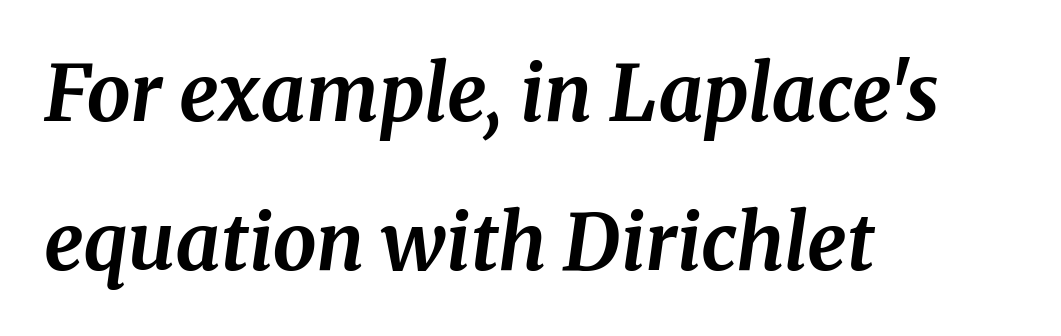
The image shows 78 px bold serif type, italic (leaning right); set left-aligned, loose line spacing (1.91x), normal letter spacing, not underlined; medium stroke contrast and a medium x-height.
